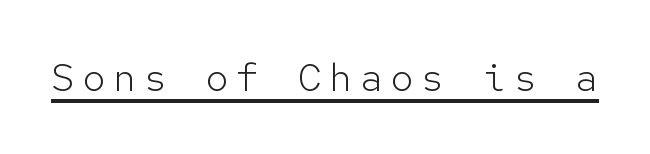
Q: Is the text bold? A: No.
Q: Is the text italic (slanted)? A: No, it is upright.
Q: Is the typeface a serif or a sans-serif typeface? A: Sans-serif.
Q: Is the text underlined? A: Yes.
Q: Width (condensed, normal, or wide)? A: Normal.
Q: Stroke contrast? A: Low.
Q: x-height? A: Medium.
Q: Monospaced? A: Yes.
